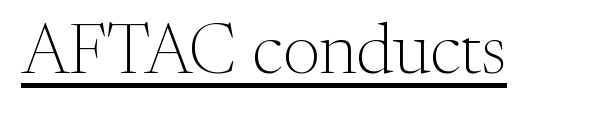
Each word holds together tightly as a unit, with standard inter-letter gaps. The lettering is marked with a stroke running underneath it. Designer's note — italics off, roman on. No letter is thick-stroked: the sample isn't bold. The text was rendered using a seriffed face with decorative stroke endings. Do the characters align in a grid? No, the font is proportional.
